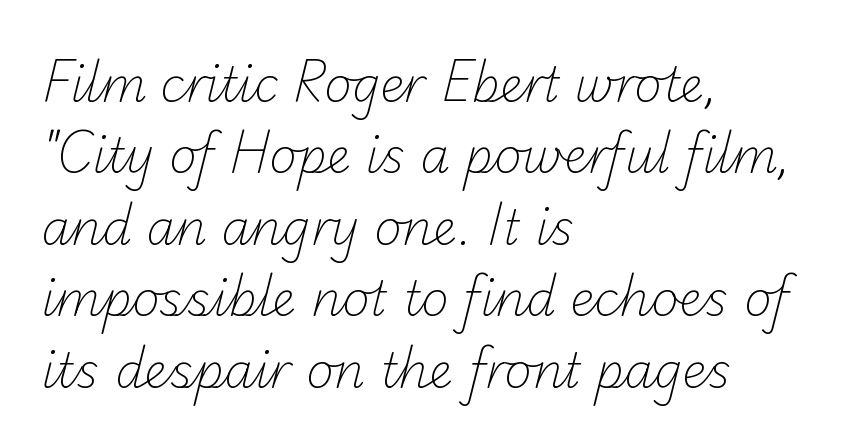
Q: Is the text bold? A: No.
Q: Is the typeface a serif or a sans-serif typeface? A: Sans-serif.
Q: Is the text underlined? A: No.
Q: How is the paragraph aligned? A: Left-aligned.
Q: Is the spacing between letters normal or unusually wide? A: Normal.
Q: Is the spacing between lines tight, normal or loose? A: Normal.
Q: Width (condensed, normal, or wide)? A: Normal.
Q: Stroke contrast? A: Low.
Q: x-height? A: Small.
Q: Monospaced? A: No.
